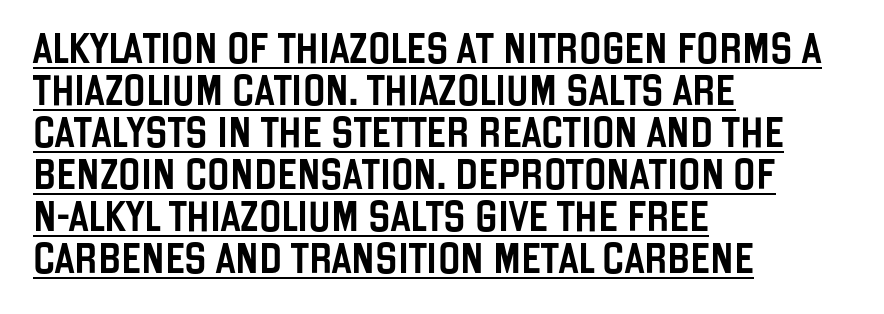
Reading down the block, your eye returns to a fixed left position each line. Is there much room between lines? A standard amount, neither cramped nor airy. Here the designer chose a conventional face with non-uniform glyph widths. Nobody touched the tracking dial on this one.
